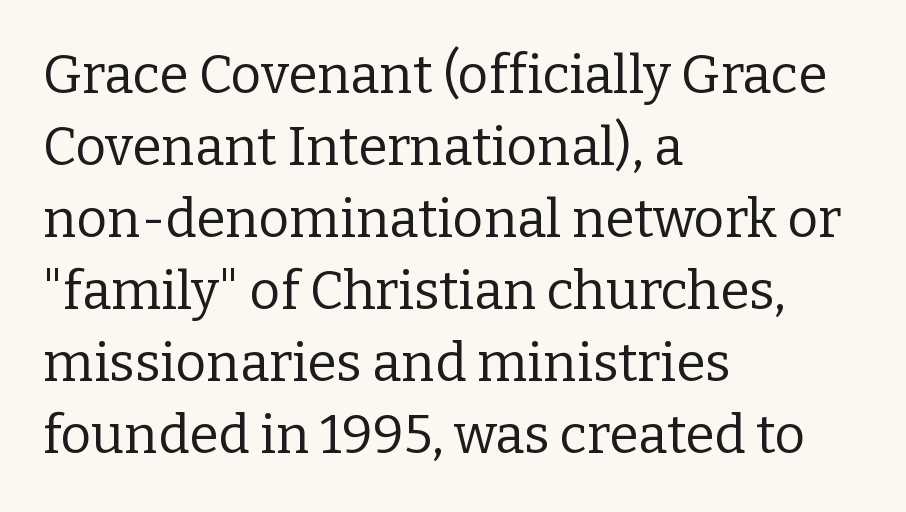
The image shows 53 px regular-weight serif type, upright; set left-aligned, normal line spacing (1.36x), normal letter spacing, not underlined; low stroke contrast and a medium x-height.
